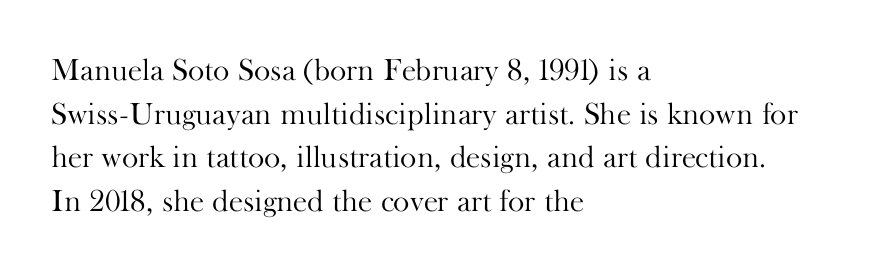
{"serif": "yes", "italic": "no", "bold": "no", "weight": "light", "width": "normal", "stroke_contrast": "high", "x_height": "small", "monospaced": "no", "underline": "no", "align": "left", "line_spacing": "normal", "line_spacing_ratio": 1.41, "letter_spacing": "normal", "letter_spacing_em": 0.0, "glyph_px": 31}
